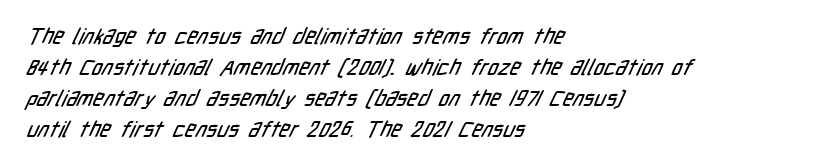
The image shows 22 px text type; set left-aligned, normal line spacing (1.41x), normal letter spacing, not underlined.
